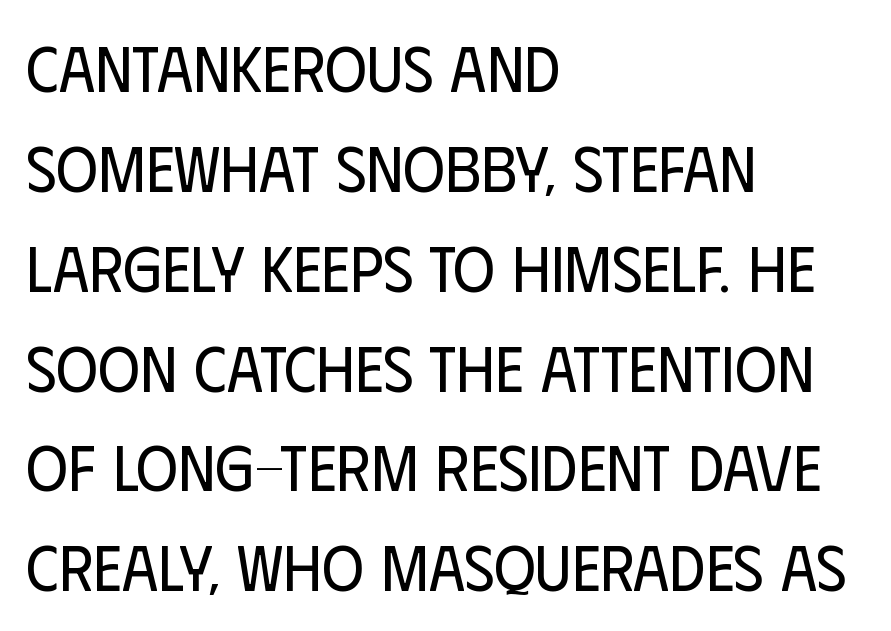
{"serif": "no", "italic": "no", "bold": "no", "weight": "regular", "width": "condensed", "stroke_contrast": "low", "x_height": "large", "monospaced": "no", "underline": "no", "align": "left", "line_spacing": "normal", "line_spacing_ratio": 1.56, "letter_spacing": "normal", "letter_spacing_em": 0.0, "glyph_px": 64}
